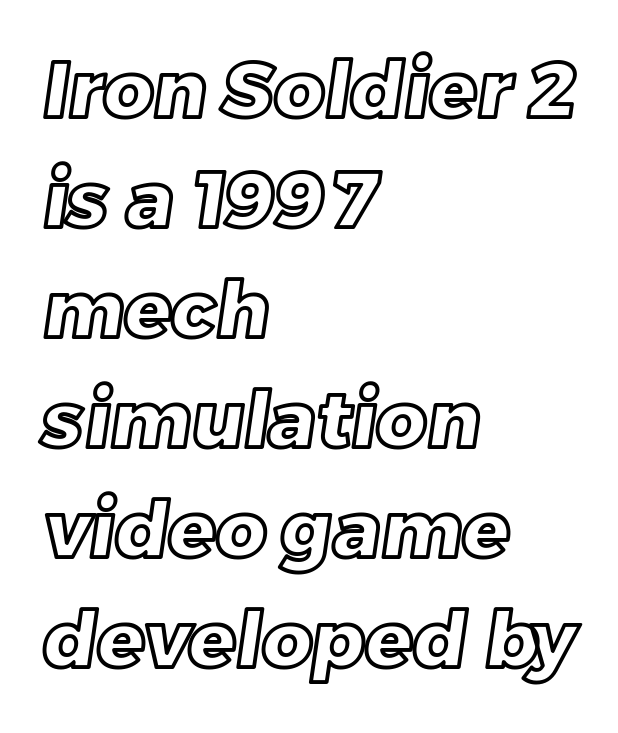
Q: Is the text underlined? A: No.
Q: How is the paragraph aligned? A: Left-aligned.
Q: Is the spacing between letters normal or unusually wide? A: Normal.
Q: Is the spacing between lines tight, normal or loose? A: Normal.
Q: Width (condensed, normal, or wide)? A: Normal.
Q: x-height? A: Large.
Q: Monospaced? A: No.
